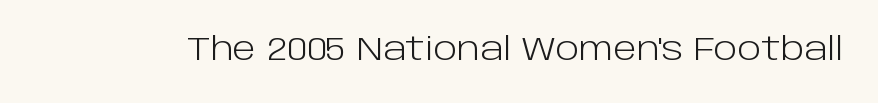
The letters carry no serifs — their stems end cleanly without finishing strokes. The strip under each line holds only bare page. What stands out about the letter spacing? Nothing — it is the standard amount. Spacing verdict: proportional, widths tailored to each character. Stroke thickness stays within the range of a standard reading face or lighter. A roman cut, with each character standing at attention.
